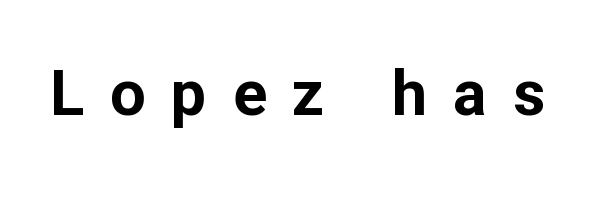
{"serif": "no", "italic": "no", "bold": "yes", "weight": "bold", "width": "normal", "stroke_contrast": "low", "x_height": "medium", "monospaced": "no", "underline": "no", "letter_spacing": "wide", "letter_spacing_em": 0.41, "glyph_px": 63}
